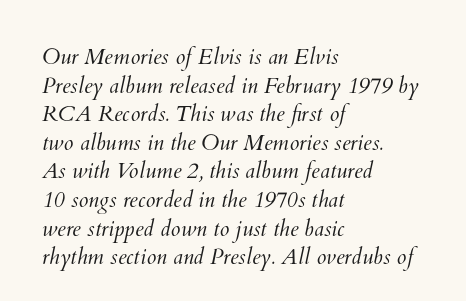
Characters follow at the spacing the type designer built in. These lines stack with their left ends in a neat column. The strip under each line holds only bare page. Each stroke keeps to a modest, everyday thickness or less.
